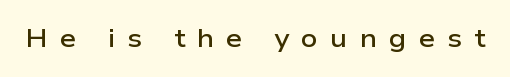
Italic? Not at all — the glyphs are vertical. Underline: absent. Each glyph is drawn with semibold strokes, heavier than normal yet not fully bold. Words appear elongated and porous because spacing is wide.
